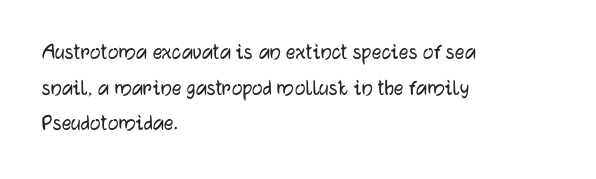
The image shows 24 px text type, upright; set left-aligned, normal line spacing (1.48x), normal letter spacing, not underlined.
